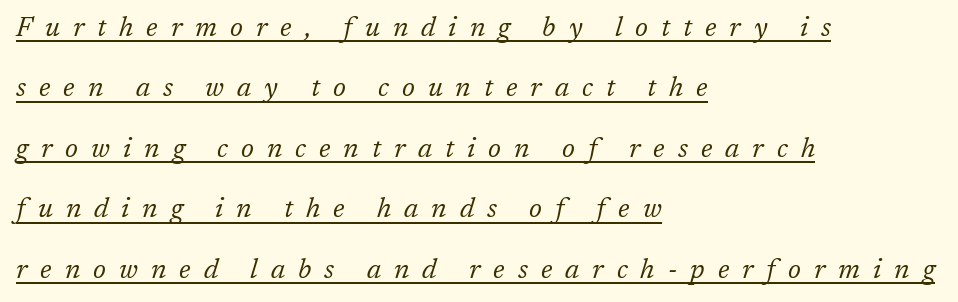
Compared with undecorated copy, this sample adds a rule below the words. Designer's note — italics engaged. Substantial extra tracking has been applied to these lines. Each stroke keeps to a modest, everyday thickness or less. A typesetter would call this leading open, well beyond the default.
